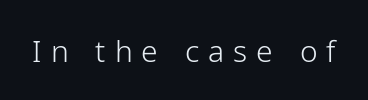
The image shows 30 px light sans-serif type, upright; set unusually wide letter spacing (+0.3 em), not underlined; low stroke contrast and a medium x-height.
